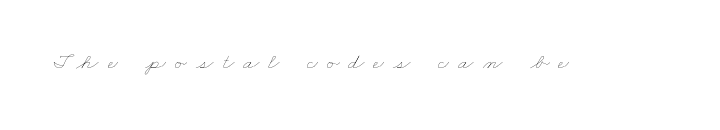
The passage shown has open, widely tracked lettering throughout. The baseline area is clear. The strokes carry an ordinary text weight at most.
